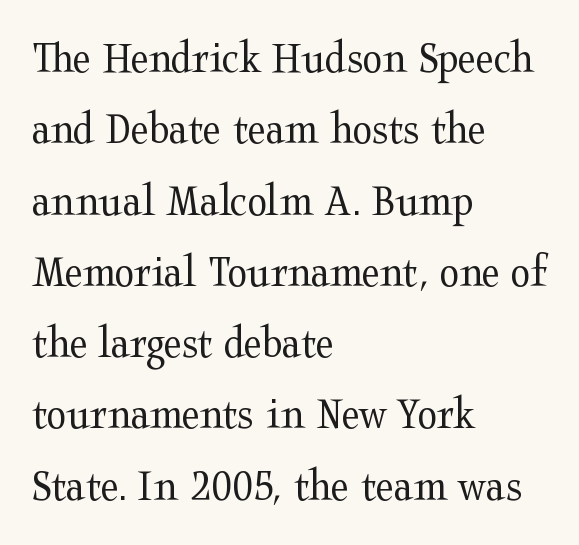
Compared with a centered layout, this one pins lines to the left instead. The passage shown is typed in a proportional face where columns would drift. Tracking here is standard; glyphs follow each other at the usual distance. Bare-footed words on every line. A typesetter would call this leading conventional body-copy spacing.
